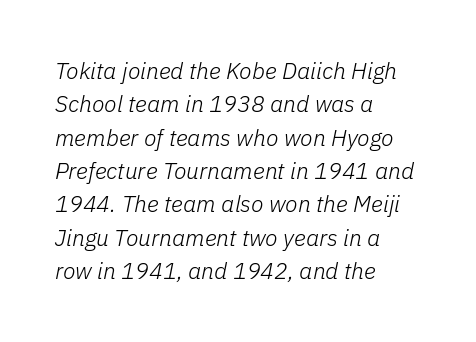
Notice how descenders clear the ascenders below comfortably — that's standard leading. The ragged edge is on the right, which tells us the setting is flush left. Quick note: italic. Each word holds together tightly as a unit, with standard inter-letter gaps. Underlining? Definitely not there. Stem width sits at or under what a default text font uses.
